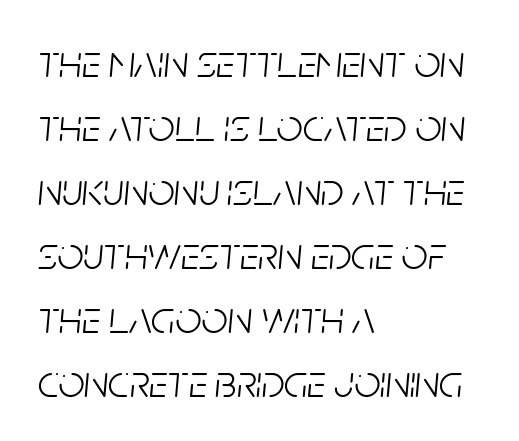
The image shows 46 px light, condensed type, italic (leaning right); set left-aligned, normal line spacing (1.39x), normal letter spacing, not underlined; low stroke contrast and a large x-height.
